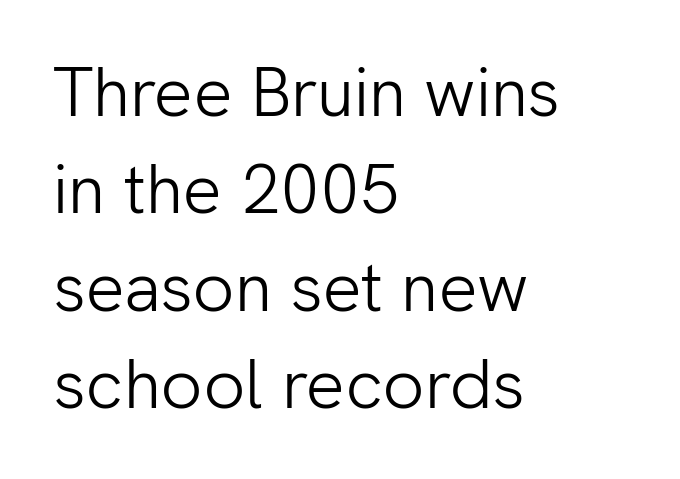
Q: Is the text bold? A: No.
Q: Is the text italic (slanted)? A: No, it is upright.
Q: Is the typeface a serif or a sans-serif typeface? A: Sans-serif.
Q: Is the text underlined? A: No.
Q: How is the paragraph aligned? A: Left-aligned.
Q: Is the spacing between letters normal or unusually wide? A: Normal.
Q: Is the spacing between lines tight, normal or loose? A: Normal.
Q: Width (condensed, normal, or wide)? A: Normal.
Q: Stroke contrast? A: Low.
Q: x-height? A: Medium.
Q: Monospaced? A: No.
